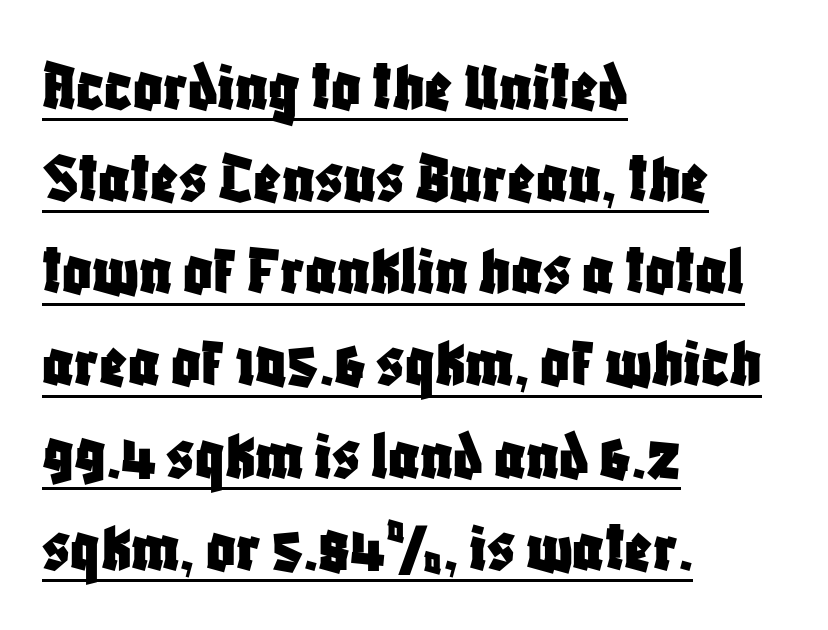
The image shows 72 px condensed sans-serif type, upright; set left-aligned, normal line spacing (1.28x), normal letter spacing, underlined; low stroke contrast and a large x-height.
